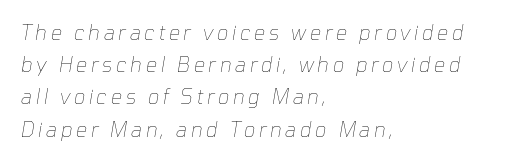
{"italic": "yes", "lean": "right", "slant_degrees": 10, "bold": "no", "underline": "no", "align": "left", "line_spacing": "normal", "line_spacing_ratio": 1.61, "glyph_px": 20}
